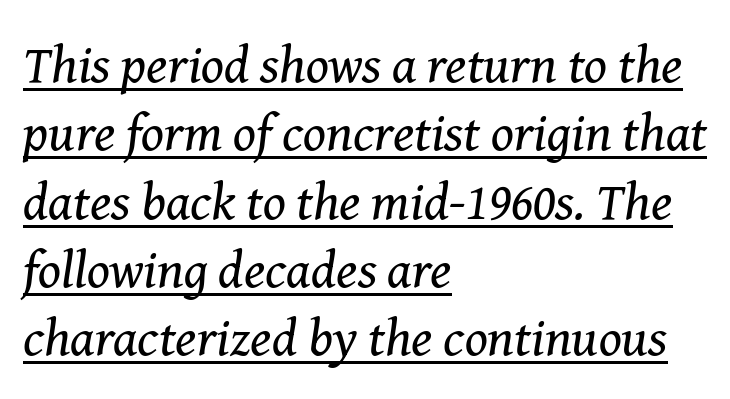
The image shows 53 px regular-weight serif type, italic (leaning right); set left-aligned, normal line spacing (1.29x), normal letter spacing, underlined; medium stroke contrast and a medium x-height.
